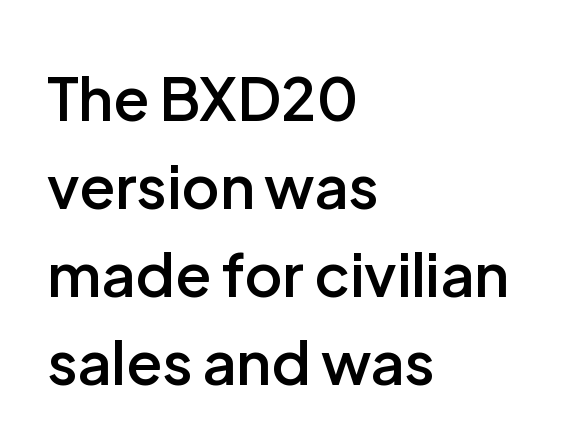
Anything drawn beneath the words? Only blank space. Style check: upright. Horizontal alignment here is leftward, the default for most running prose. Rows of type keep a routine distance in the vertical direction.
